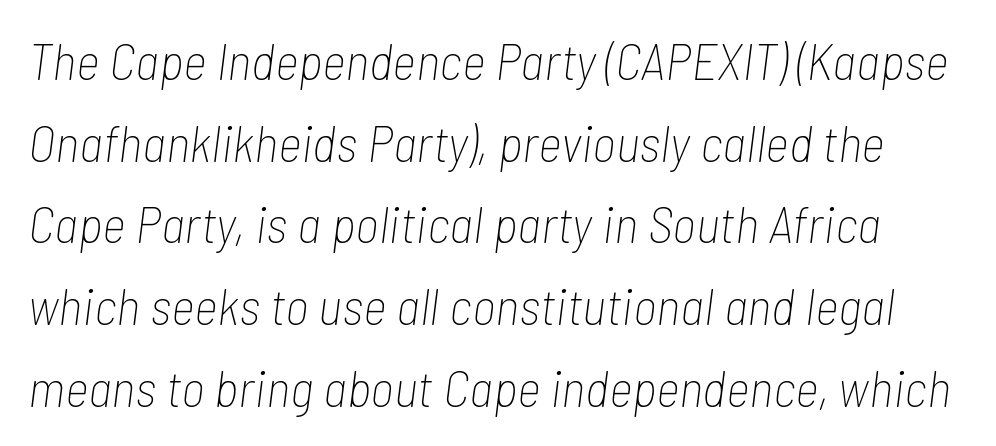
The image shows 52 px thin, condensed type, italic (leaning right); set normal line spacing (1.57x), normal letter spacing, not underlined; low stroke contrast and a medium x-height.
